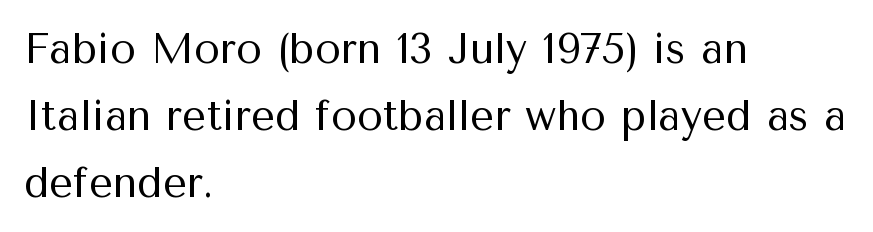
Q: Is the text bold? A: No.
Q: Is the text italic (slanted)? A: No, it is upright.
Q: Is the typeface a serif or a sans-serif typeface? A: Sans-serif.
Q: Is the text underlined? A: No.
Q: How is the paragraph aligned? A: Left-aligned.
Q: Is the spacing between letters normal or unusually wide? A: Normal.
Q: Is the spacing between lines tight, normal or loose? A: Normal.
Q: Width (condensed, normal, or wide)? A: Normal.
Q: Stroke contrast? A: Medium.
Q: x-height? A: Medium.
Q: Monospaced? A: No.
